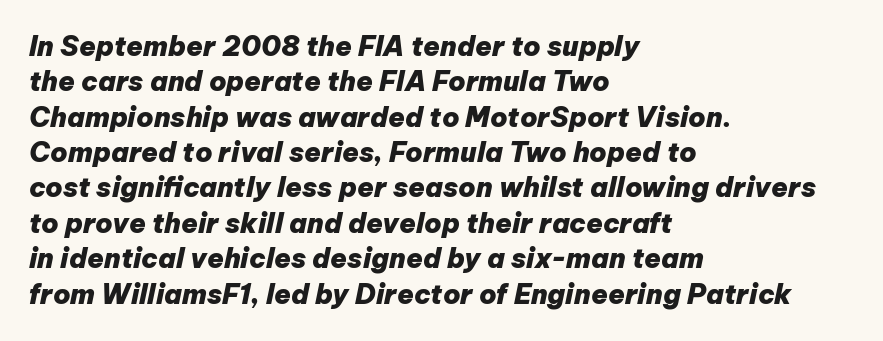
{"italic": "yes", "lean": "right", "slant_degrees": 12, "bold": "yes", "underline": "no", "align": "left", "line_spacing": "normal", "line_spacing_ratio": 1.31, "letter_spacing": "normal", "letter_spacing_em": 0.0, "glyph_px": 27}
